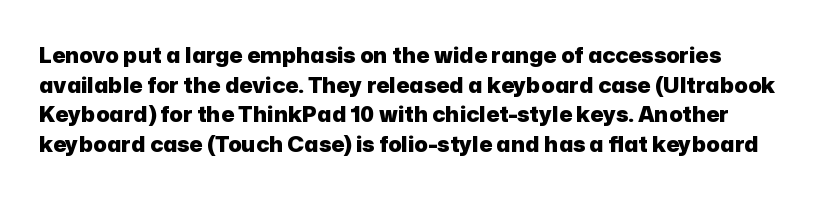
{"italic": "no", "bold": "yes", "underline": "no", "line_spacing": "normal", "line_spacing_ratio": 1.35, "letter_spacing": "normal", "letter_spacing_em": 0.0, "glyph_px": 22}
